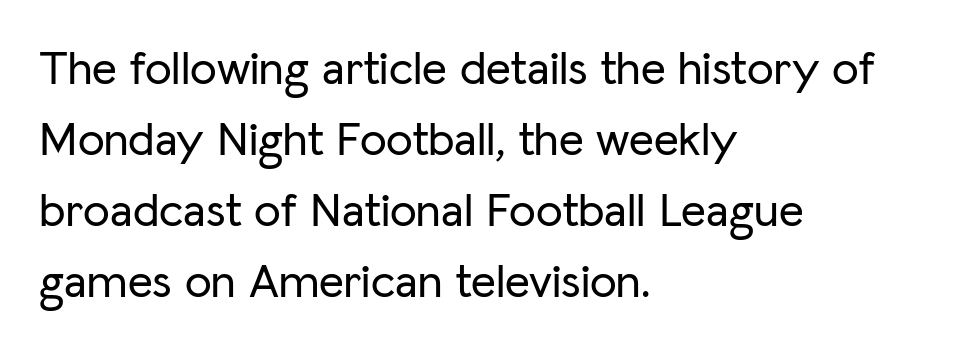
Q: Is the text italic (slanted)? A: No, it is upright.
Q: Is the typeface a serif or a sans-serif typeface? A: Sans-serif.
Q: Is the text underlined? A: No.
Q: How is the paragraph aligned? A: Left-aligned.
Q: Is the spacing between letters normal or unusually wide? A: Normal.
Q: Is the spacing between lines tight, normal or loose? A: Normal.
Q: Width (condensed, normal, or wide)? A: Normal.
Q: Stroke contrast? A: Low.
Q: x-height? A: Medium.
Q: Monospaced? A: No.
